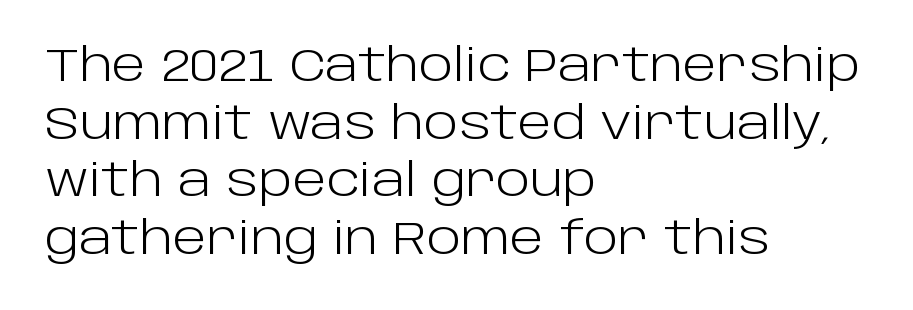
{"serif": "no", "italic": "no", "bold": "no", "weight": "light", "width": "normal", "stroke_contrast": "low", "x_height": "large", "monospaced": "no", "underline": "no", "align": "left", "line_spacing": "normal", "line_spacing_ratio": 1.28, "letter_spacing": "normal", "letter_spacing_em": 0.0, "glyph_px": 45}
